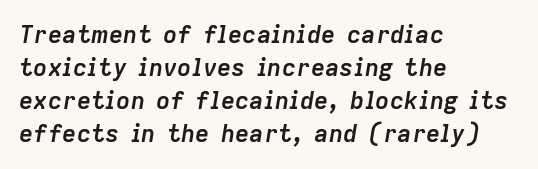
The axis of the letterforms is tilted away from vertical. Pretty heavy lettering here — definitely bold. The lines in this sample share a left origin and differ only in where they stop. Beneath every word, the page is bare.
